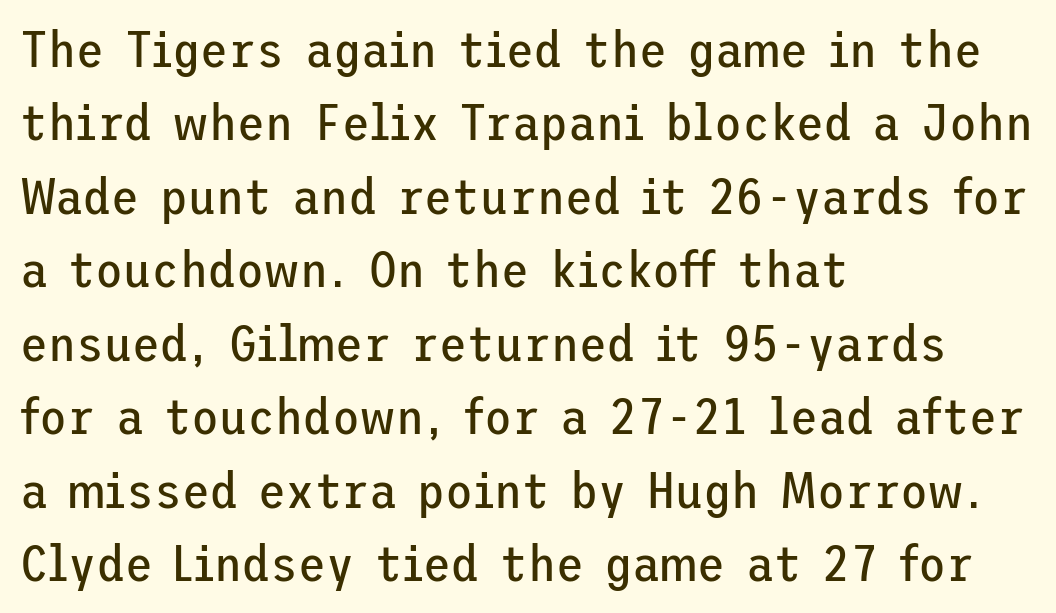
The image shows 51 px regular-weight sans-serif type, upright; set left-aligned, normal line spacing (1.44x), normal letter spacing, not underlined; low stroke contrast and a medium x-height.
